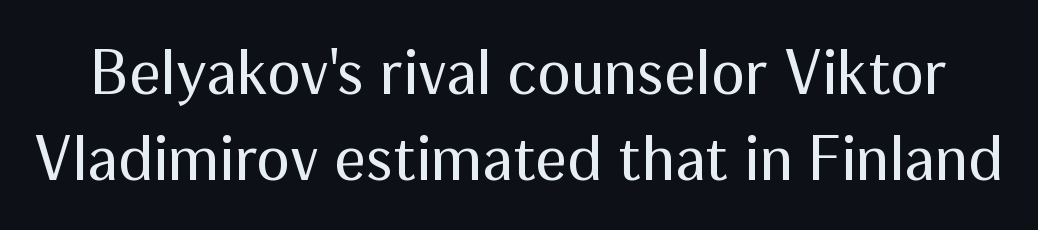
The typography opts for an upright posture over an oblique one. The type family on display is of the sans-serif kind. Varying glyph widths throughout — classic text-font behaviour. On a weight scale, this lands at 450 or below.
